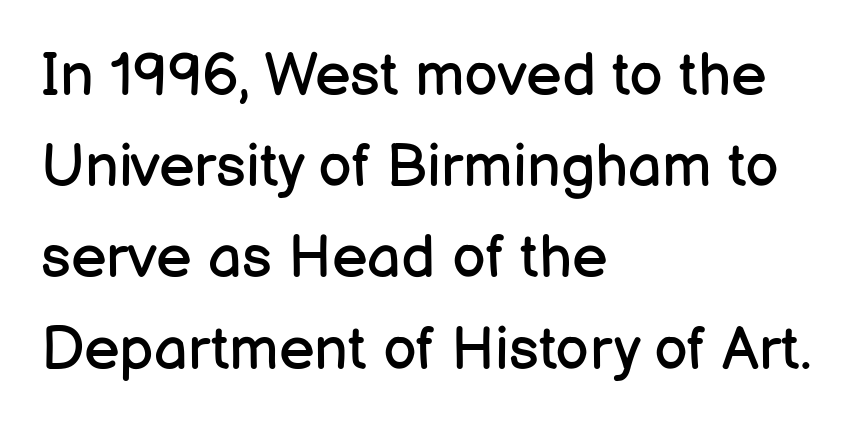
{"serif": "no", "italic": "no", "bold": "no", "weight": "regular", "width": "normal", "stroke_contrast": "low", "x_height": "medium", "monospaced": "no", "underline": "no", "align": "left", "line_spacing": "normal", "line_spacing_ratio": 1.52, "letter_spacing": "normal", "letter_spacing_em": 0.0, "glyph_px": 60}
